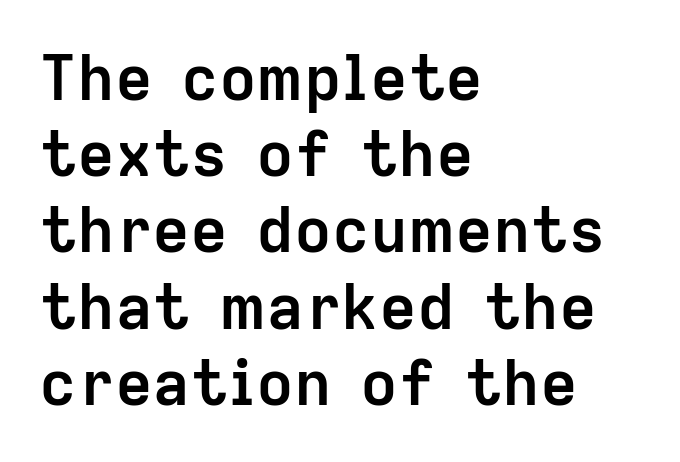
Q: Is the text bold? A: Yes.
Q: Is the text italic (slanted)? A: No, it is upright.
Q: Is the typeface a serif or a sans-serif typeface? A: Sans-serif.
Q: Is the text underlined? A: No.
Q: How is the paragraph aligned? A: Left-aligned.
Q: Is the spacing between letters normal or unusually wide? A: Normal.
Q: Width (condensed, normal, or wide)? A: Normal.
Q: Stroke contrast? A: Low.
Q: x-height? A: Medium.
Q: Monospaced? A: No.
